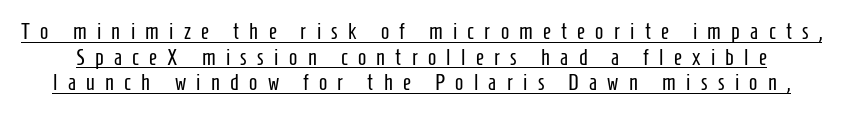
Q: Is the text bold? A: No.
Q: Is the text italic (slanted)? A: No, it is upright.
Q: Is the text underlined? A: Yes.
Q: Is the spacing between letters normal or unusually wide? A: Unusually wide.
